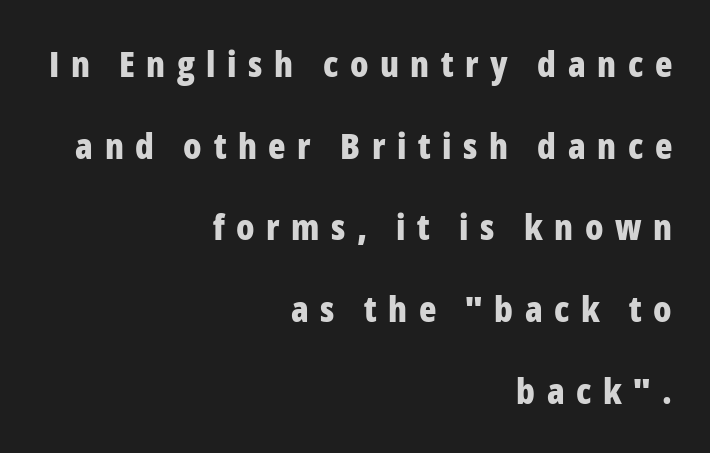
Q: Is the text bold? A: Yes.
Q: Is the text italic (slanted)? A: No, it is upright.
Q: Is the typeface a serif or a sans-serif typeface? A: Sans-serif.
Q: Is the text underlined? A: No.
Q: How is the paragraph aligned? A: Right-aligned.
Q: Is the spacing between letters normal or unusually wide? A: Unusually wide.
Q: Is the spacing between lines tight, normal or loose? A: Loose.
Q: Width (condensed, normal, or wide)? A: Condensed.
Q: Stroke contrast? A: Low.
Q: x-height? A: Medium.
Q: Monospaced? A: No.
